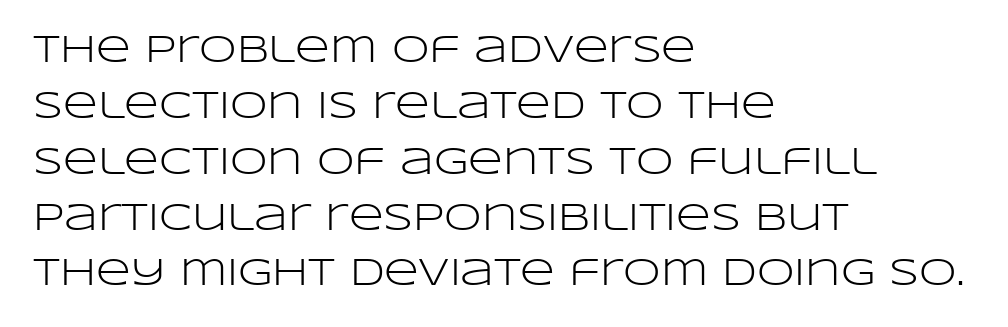
The image shows 38 px light, wide sans-serif type, upright; set left-aligned, normal line spacing (1.47x), normal letter spacing, not underlined; low stroke contrast and a large x-height.
